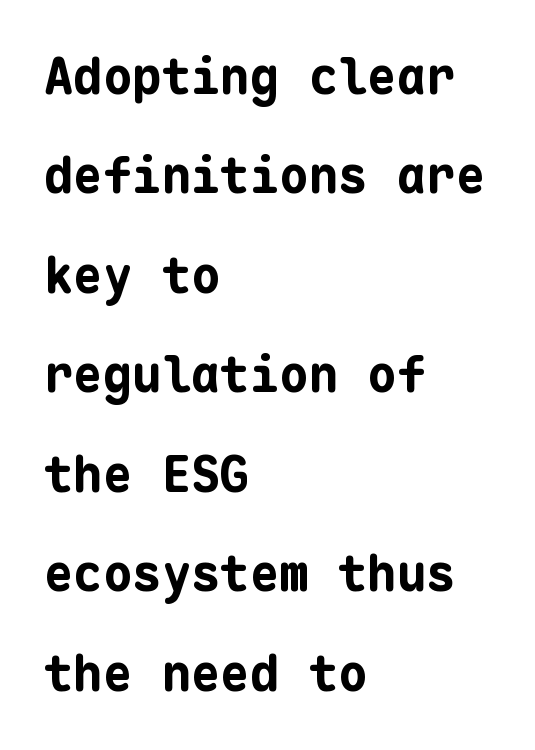
Line spacing here is loose. The face used here is a sans, in the tradition of grotesques and geometrics. Honestly, the letter spacing is just normal — you wouldn't notice it. Plain, unruled lines of type.
